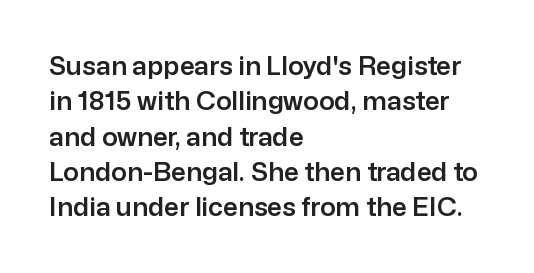
{"italic": "no", "underline": "no", "align": "left", "line_spacing": "normal", "line_spacing_ratio": 1.36, "letter_spacing": "normal", "letter_spacing_em": 0.0, "glyph_px": 26}
